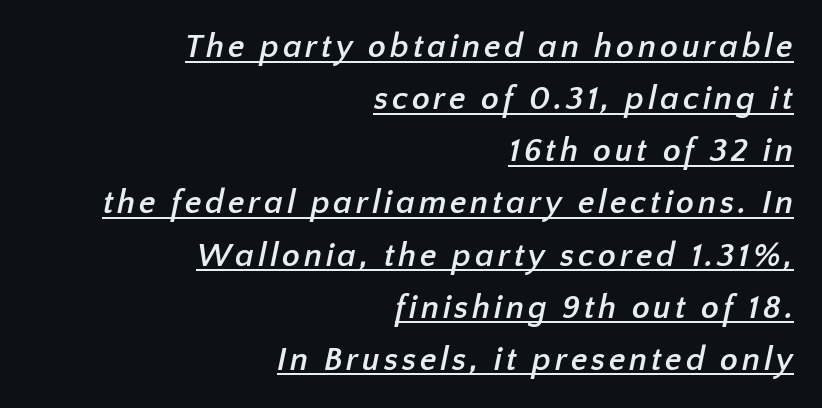
The image shows 33 px semibold sans-serif type; set right-aligned, normal line spacing (1.58x), underlined; low stroke contrast and a medium x-height.
